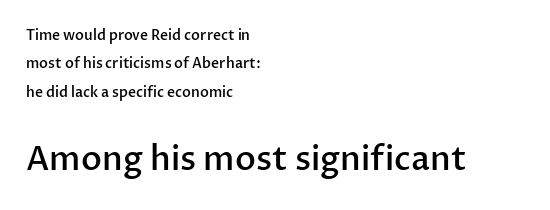
{"serif": "no", "italic": "no", "bold": "semi", "weight": "semibold", "width": "normal", "stroke_contrast": "low", "x_height": "medium", "monospaced": "no", "underline": "no", "align": "left", "line_spacing": "loose", "line_spacing_ratio": 2.02, "letter_spacing": "normal", "letter_spacing_em": 0.0, "larger_block": "second", "size_ratio": 2.36, "glyph_px": 33}
